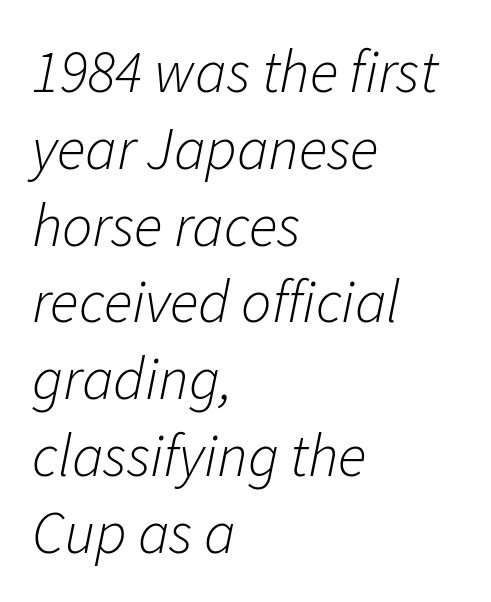
Q: Is the text bold? A: No.
Q: Is the text italic (slanted)? A: Yes, it leans right by about 11 degrees.
Q: Is the text underlined? A: No.
Q: How is the paragraph aligned? A: Left-aligned.
Q: Is the spacing between letters normal or unusually wide? A: Normal.
Q: Is the spacing between lines tight, normal or loose? A: Normal.
Q: Width (condensed, normal, or wide)? A: Normal.
Q: Stroke contrast? A: Low.
Q: x-height? A: Medium.
Q: Monospaced? A: No.
